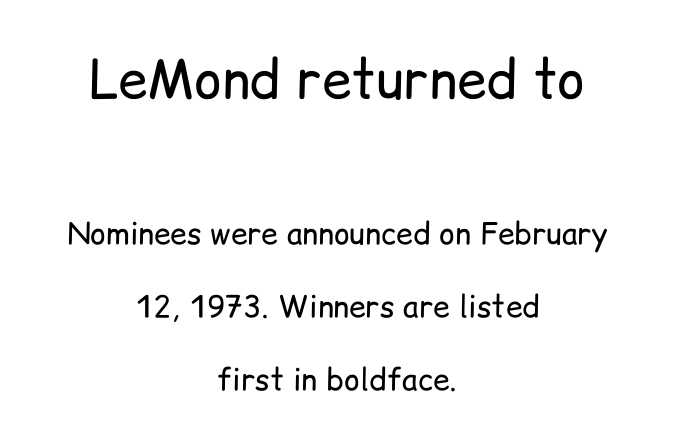
{"serif": "no", "italic": "no", "bold": "no", "weight": "regular", "width": "normal", "stroke_contrast": "low", "x_height": "medium", "monospaced": "no", "underline": "no", "align": "center", "line_spacing": "loose", "line_spacing_ratio": 2.43, "letter_spacing": "normal", "letter_spacing_em": 0.0, "larger_block": "first", "size_ratio": 1.77, "glyph_px": 53}
